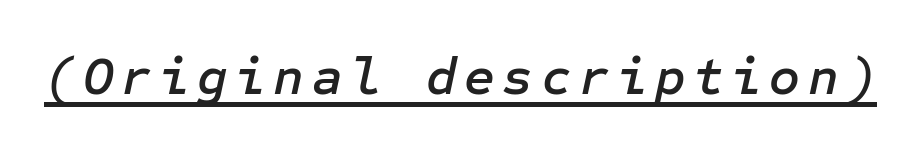
Emphasis is given by a line drawn under the lettering. Yep, that's italic — everything's leaning.
